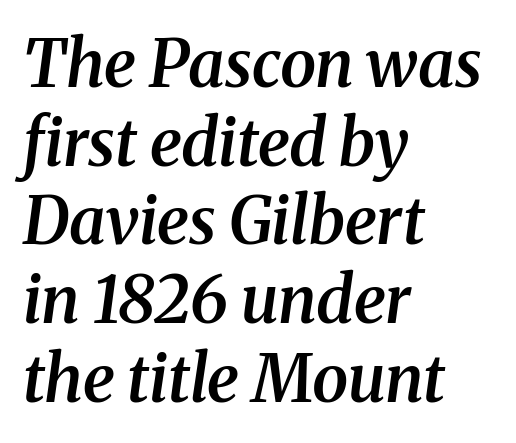
{"serif": "yes", "italic": "yes", "lean": "right", "slant_degrees": 8, "bold": "semi", "weight": "semibold", "width": "normal", "stroke_contrast": "medium", "x_height": "medium", "monospaced": "no", "underline": "no", "align": "left", "line_spacing_ratio": 1.21, "letter_spacing": "normal", "letter_spacing_em": 0.0, "glyph_px": 65}
